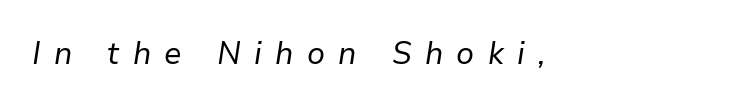
The image shows 31 px regular-weight type, italic (leaning right); set unusually wide letter spacing (+0.43 em), not underlined; low stroke contrast and a medium x-height.
